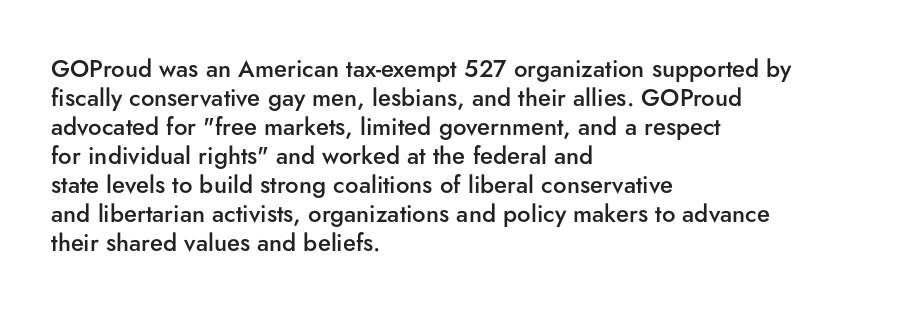
{"italic": "no", "bold": "semi", "underline": "no", "align": "left", "line_spacing_ratio": 1.21, "letter_spacing": "normal", "letter_spacing_em": 0.0, "glyph_px": 24}
